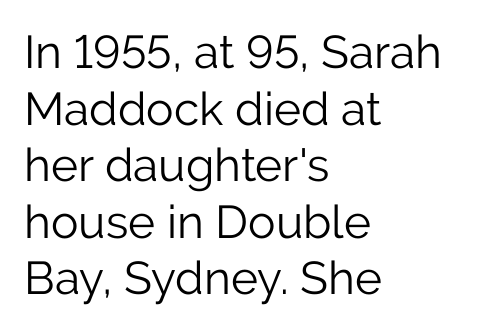
{"serif": "no", "italic": "no", "bold": "no", "weight": "light", "width": "normal", "stroke_contrast": "low", "x_height": "medium", "monospaced": "no", "underline": "no", "align": "left", "line_spacing_ratio": 1.23, "letter_spacing": "normal", "letter_spacing_em": 0.0, "glyph_px": 46}
